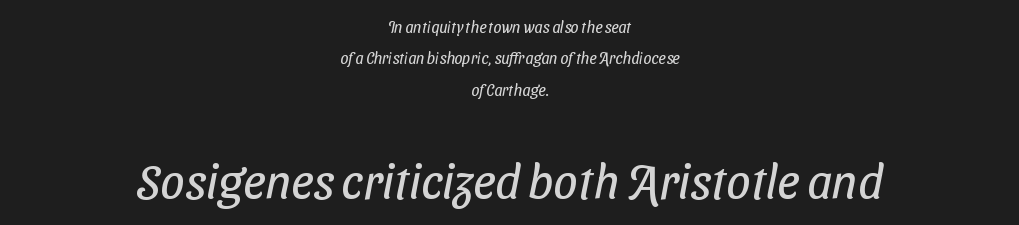
Q: Is the text bold? A: No.
Q: Is the typeface a serif or a sans-serif typeface? A: Sans-serif.
Q: Is the text underlined? A: No.
Q: How is the paragraph aligned? A: Centered.
Q: Is the spacing between letters normal or unusually wide? A: Normal.
Q: Is the spacing between lines tight, normal or loose? A: Loose.
Q: Which block of text is set in a larger size, the first (top) or the second (bottom)? A: The second (bottom) one.
Q: Width (condensed, normal, or wide)? A: Condensed.
Q: Stroke contrast? A: Low.
Q: x-height? A: Medium.
Q: Monospaced? A: No.
